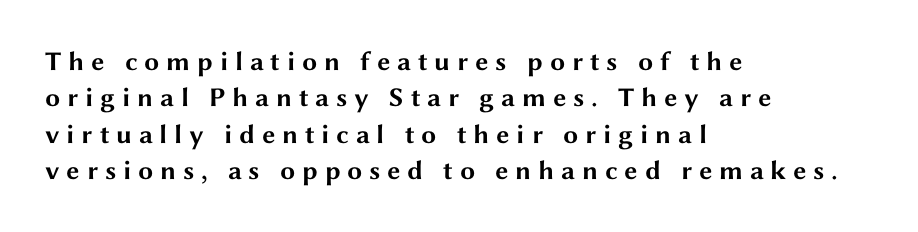
Q: Is the text bold? A: Yes.
Q: Is the text italic (slanted)? A: No, it is upright.
Q: Is the text underlined? A: No.
Q: How is the paragraph aligned? A: Left-aligned.
Q: Is the spacing between letters normal or unusually wide? A: Unusually wide.
Q: Is the spacing between lines tight, normal or loose? A: Normal.
